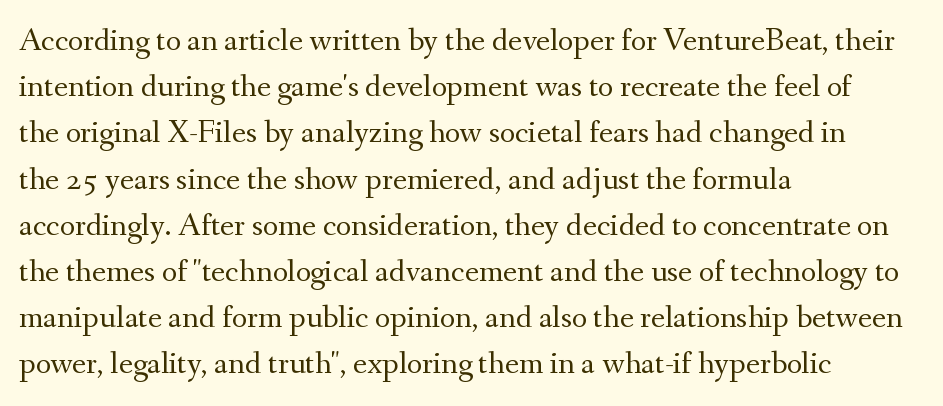
{"serif": "yes", "italic": "no", "bold": "no", "weight": "regular", "width": "normal", "stroke_contrast": "medium", "x_height": "small", "monospaced": "no", "underline": "no", "align": "left", "line_spacing": "normal", "line_spacing_ratio": 1.4, "letter_spacing": "normal", "letter_spacing_em": 0.0, "glyph_px": 33}
